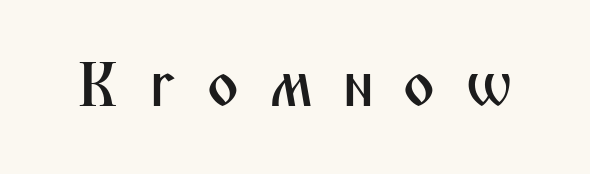
{"serif": "no", "italic": "no", "width": "condensed", "stroke_contrast": "medium", "x_height": "medium", "monospaced": "no", "underline": "no", "letter_spacing": "wide", "letter_spacing_em": 0.46, "glyph_px": 63}
